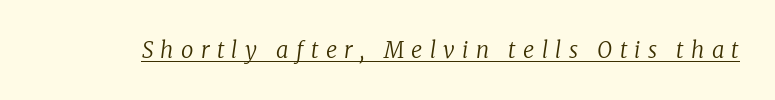
Q: Is the text bold? A: No.
Q: Is the text italic (slanted)? A: Yes, it leans right by about 8 degrees.
Q: Is the text underlined? A: Yes.
Q: Is the spacing between letters normal or unusually wide? A: Unusually wide.
